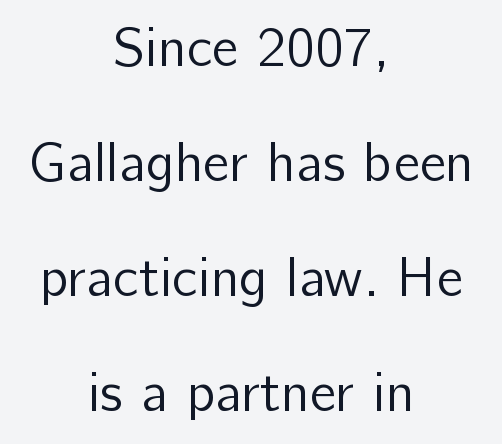
The image shows 55 px regular-weight sans-serif type, upright; set centered, loose line spacing (2.09x), normal letter spacing, not underlined; low stroke contrast and a medium x-height.
